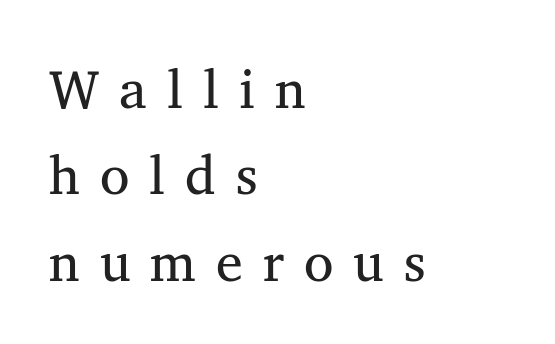
{"serif": "yes", "italic": "no", "bold": "no", "weight": "regular", "width": "normal", "stroke_contrast": "medium", "x_height": "medium", "monospaced": "no", "underline": "no", "align": "left", "line_spacing": "normal", "line_spacing_ratio": 1.6, "letter_spacing": "wide", "letter_spacing_em": 0.37, "glyph_px": 54}
